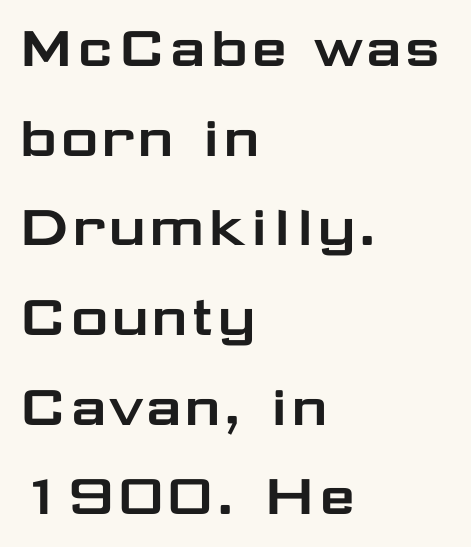
The image shows 65 px wide sans-serif type, upright; set left-aligned, normal line spacing (1.38x), normal letter spacing, not underlined; low stroke contrast and a medium x-height.
